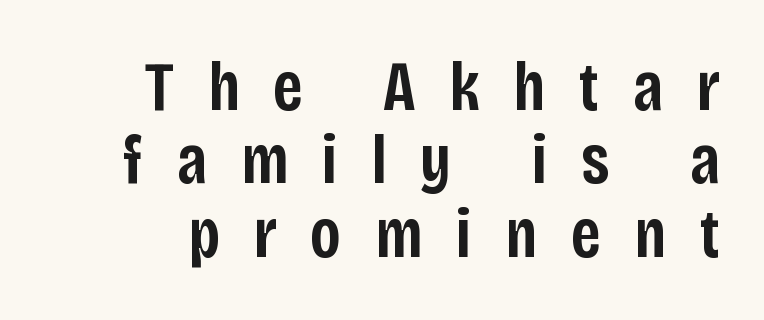
The image shows 70 px semibold, condensed sans-serif type, upright; set tight line spacing (1.05x), unusually wide letter spacing (+0.48 em), not underlined; low stroke contrast and a large x-height.
